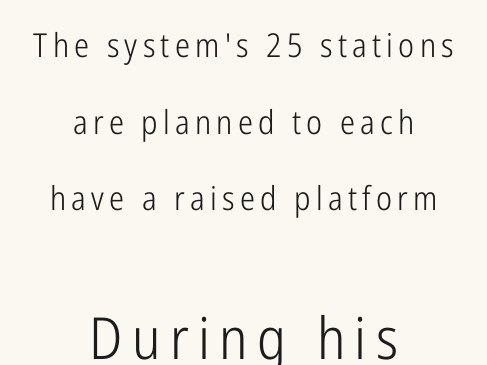
The image shows 58 px light, condensed sans-serif type, upright; set centered, loose line spacing (2.32x), not underlined; the second (bottom) block is 1.76x larger; low stroke contrast and a medium x-height.
